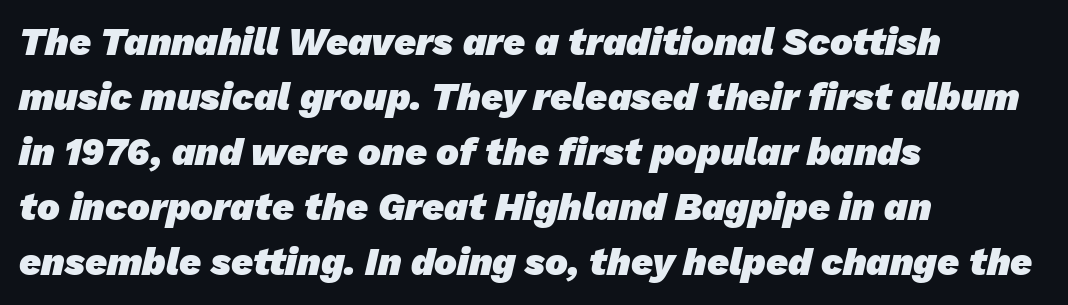
Does the copy run flush right? No — it runs flush left. Each row of text sits above clean, open space. Students, note that the glyphs here touch the page at normal intervals. Weight check: bold — yes, fully. The text was rendered using a sans face with plain stroke endings. Vertical spacing — default.
